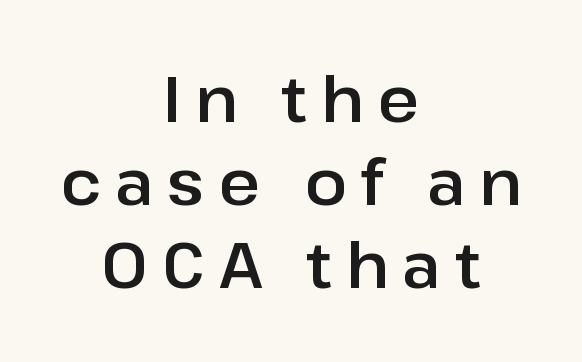
The typography opts for an upright posture over an oblique one. Spacing verdict: proportional, widths tailored to each character. Caption: multi-line text, centered on the measure. The space directly below the letters is spotless. A sans-serif font was chosen for this passage.
